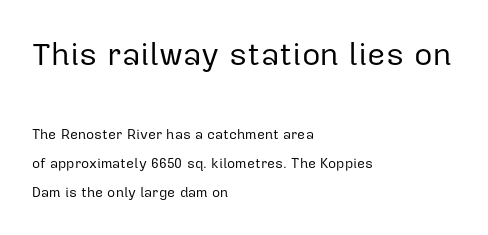
{"serif": "no", "italic": "no", "bold": "no", "weight": "regular", "width": "normal", "stroke_contrast": "low", "x_height": "medium", "monospaced": "no", "underline": "no", "align": "left", "line_spacing": "loose", "line_spacing_ratio": 2.08, "letter_spacing": "normal", "letter_spacing_em": 0.0, "larger_block": "first", "size_ratio": 2.29, "glyph_px": 32}
